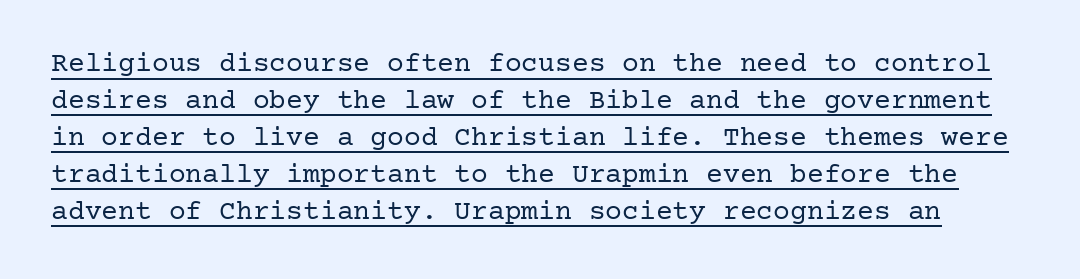
Q: Is the text bold? A: No.
Q: Is the text italic (slanted)? A: No, it is upright.
Q: Is the typeface a serif or a sans-serif typeface? A: Serif.
Q: Is the text underlined? A: Yes.
Q: Is the spacing between letters normal or unusually wide? A: Normal.
Q: Is the spacing between lines tight, normal or loose? A: Normal.
Q: Width (condensed, normal, or wide)? A: Normal.
Q: Stroke contrast? A: Low.
Q: x-height? A: Medium.
